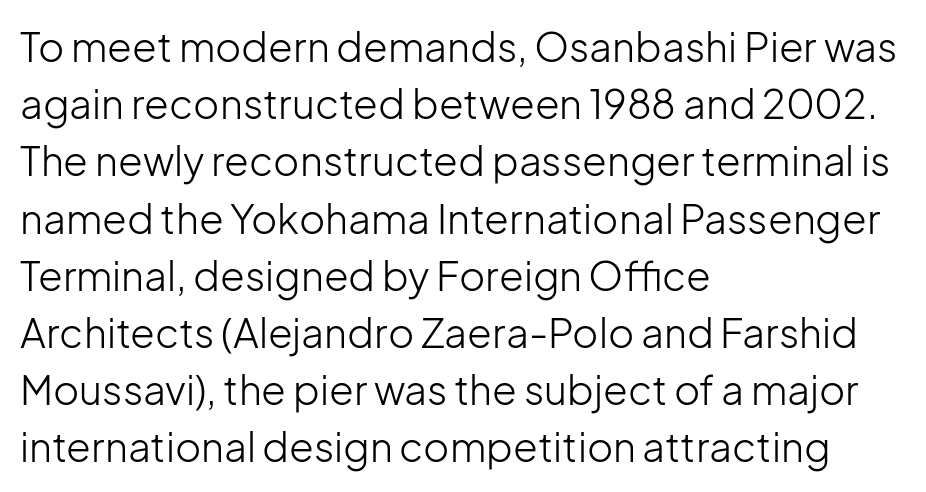
Typeset ragged right — the left edge is the straight one. Tall strokes in this sample are plumb rather than angled. Varying glyph widths throughout — classic text-font behaviour. The words here are not underlined.
